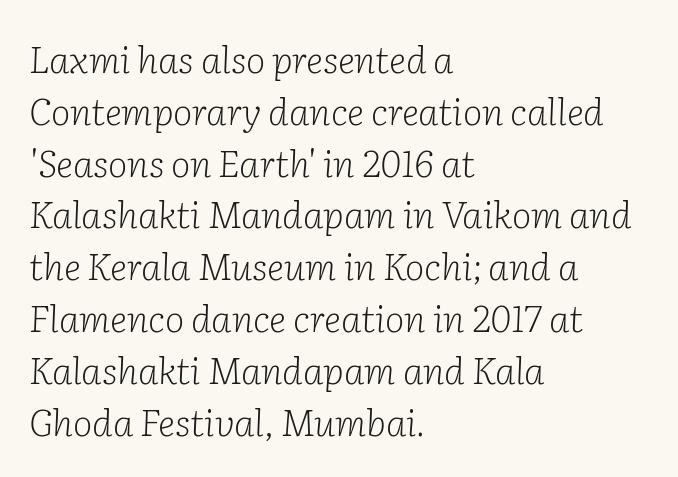
Q: Is the text bold? A: No.
Q: Is the text italic (slanted)? A: Yes, it leans right by about 2 degrees.
Q: Is the typeface a serif or a sans-serif typeface? A: Serif.
Q: Is the text underlined? A: No.
Q: How is the paragraph aligned? A: Left-aligned.
Q: Is the spacing between letters normal or unusually wide? A: Normal.
Q: Is the spacing between lines tight, normal or loose? A: Normal.
Q: Width (condensed, normal, or wide)? A: Normal.
Q: Stroke contrast? A: Low.
Q: x-height? A: Medium.
Q: Monospaced? A: No.
